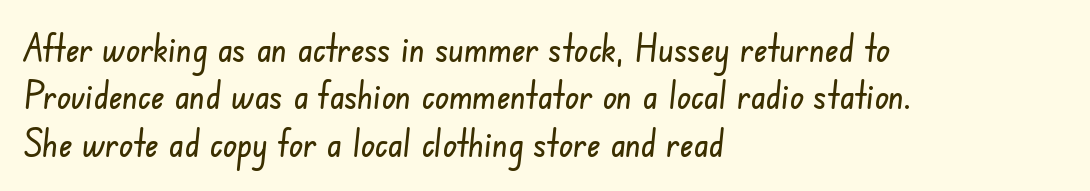
The image shows 37 px condensed sans-serif type; set left-aligned, normal line spacing (1.28x), normal letter spacing, not underlined; low stroke contrast and a small x-height.
